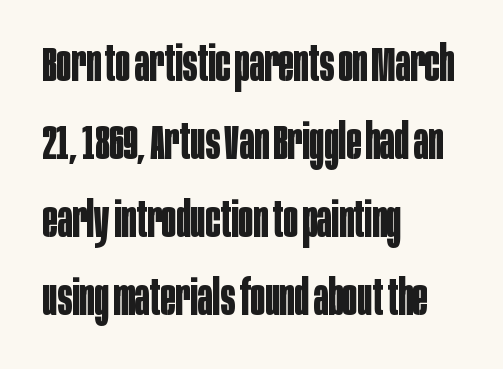
The image shows 49 px bold, condensed sans-serif type, upright; set left-aligned, normal line spacing (1.59x), normal letter spacing, not underlined; low stroke contrast and a large x-height.
